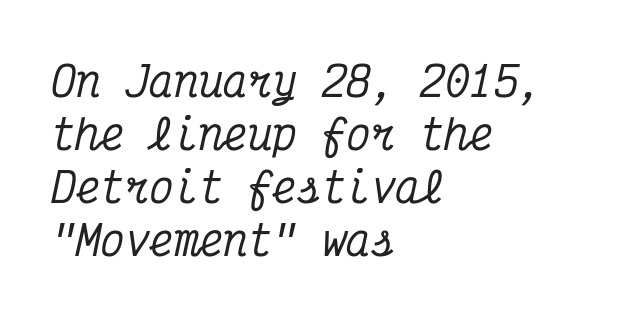
The image shows 41 px condensed serif type, italic (leaning right), monospaced; set left-aligned, normal line spacing (1.29x), normal letter spacing, not underlined; medium stroke contrast and a medium x-height.
